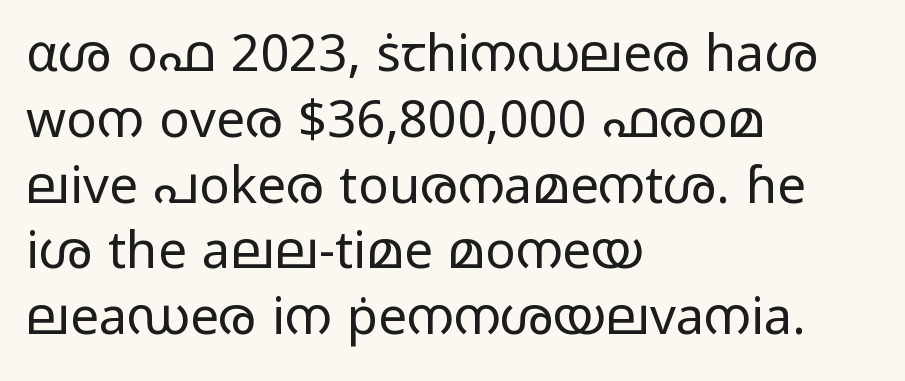
Q: Is the text bold? A: No.
Q: Is the text italic (slanted)? A: No, it is upright.
Q: Is the typeface a serif or a sans-serif typeface? A: Sans-serif.
Q: Is the text underlined? A: No.
Q: How is the paragraph aligned? A: Left-aligned.
Q: Is the spacing between letters normal or unusually wide? A: Normal.
Q: Is the spacing between lines tight, normal or loose? A: Normal.
Q: Width (condensed, normal, or wide)? A: Wide.
Q: Stroke contrast? A: Low.
Q: x-height? A: Medium.
Q: Monospaced? A: No.
